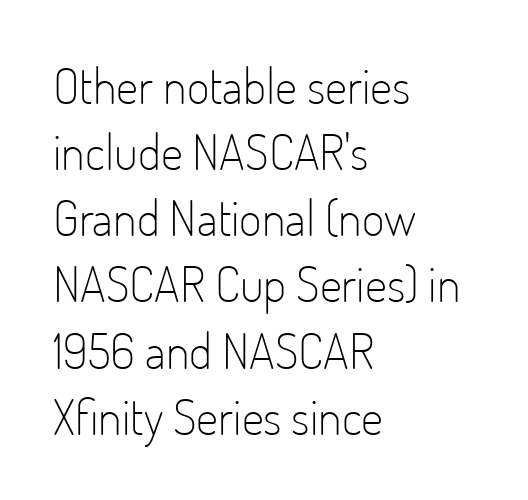
Honestly, the row spacing looks completely unremarkable. Teacher's note: observe the even left margin — that is flush-left alignment. The rendering shows plain stroke endings on the letterforms — a sans-serif design. Style check: upright.
